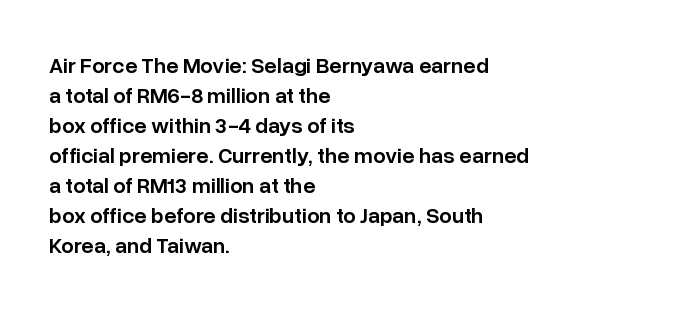
In terms of letterspacing, this is plain default setting. Underlining? Definitely not there. The rendering anchors every line to the left-hand side. Style check: upright.
